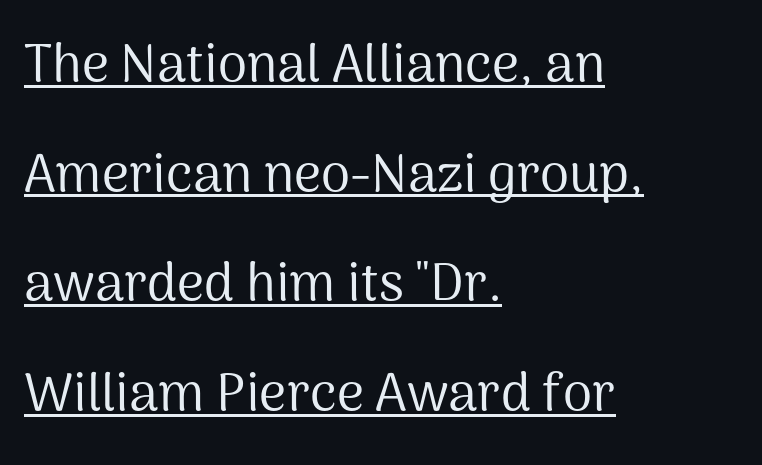
{"serif": "no", "italic": "no", "bold": "no", "weight": "regular", "width": "normal", "stroke_contrast": "medium", "x_height": "medium", "monospaced": "no", "underline": "yes", "align": "left", "line_spacing": "loose", "line_spacing_ratio": 2.07, "letter_spacing": "normal", "letter_spacing_em": 0.0, "glyph_px": 53}
